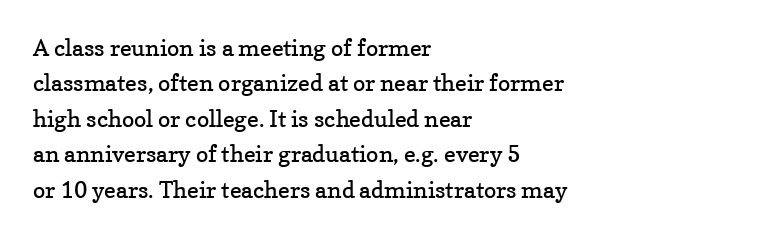
{"italic": "no", "bold": "no", "underline": "no", "align": "left", "line_spacing": "normal", "line_spacing_ratio": 1.54, "letter_spacing": "normal", "letter_spacing_em": 0.0, "glyph_px": 23}
